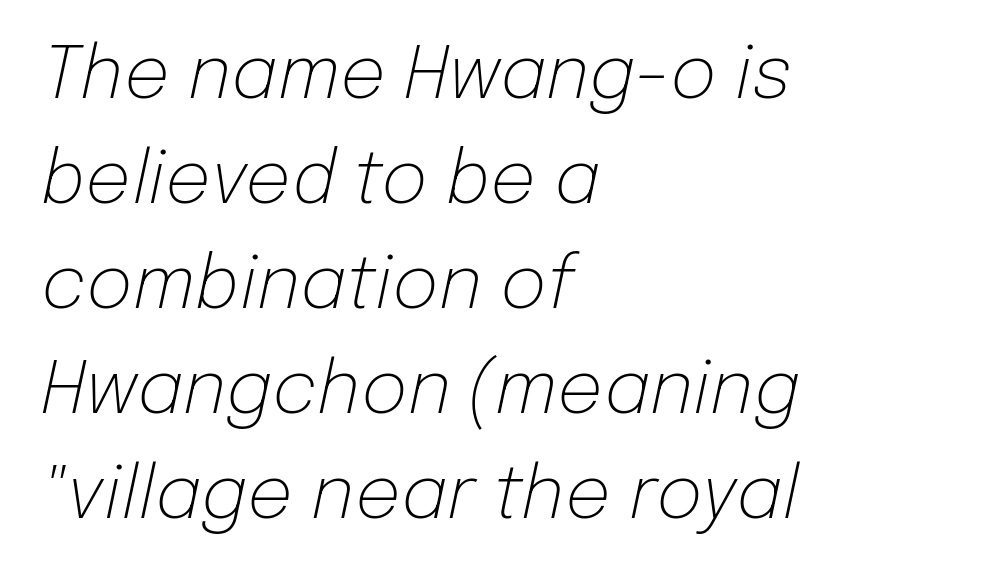
Q: Is the text bold? A: No.
Q: Is the text italic (slanted)? A: Yes, it leans right by about 12 degrees.
Q: Is the text underlined? A: No.
Q: How is the paragraph aligned? A: Left-aligned.
Q: Is the spacing between letters normal or unusually wide? A: Normal.
Q: Is the spacing between lines tight, normal or loose? A: Normal.
Q: Width (condensed, normal, or wide)? A: Normal.
Q: Stroke contrast? A: Low.
Q: x-height? A: Medium.
Q: Monospaced? A: No.
